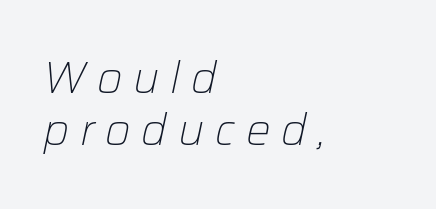
Q: Is the text bold? A: No.
Q: Is the text italic (slanted)? A: Yes, it leans right by about 12 degrees.
Q: Is the text underlined? A: No.
Q: How is the paragraph aligned? A: Left-aligned.
Q: Is the spacing between letters normal or unusually wide? A: Unusually wide.
Q: Width (condensed, normal, or wide)? A: Normal.
Q: Stroke contrast? A: Low.
Q: x-height? A: Medium.
Q: Monospaced? A: No.
